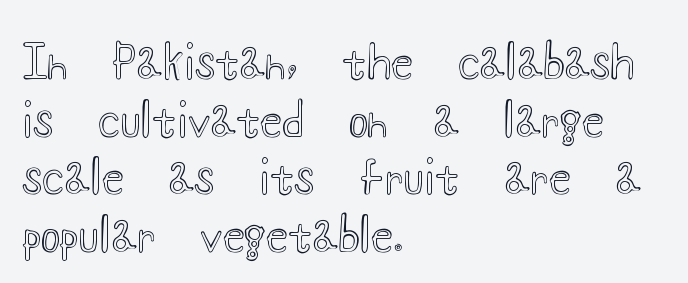
{"italic": "no", "width": "wide", "x_height": "small", "monospaced": "no", "underline": "no", "align": "left", "line_spacing": "normal", "line_spacing_ratio": 1.28, "letter_spacing": "normal", "letter_spacing_em": 0.0, "glyph_px": 45}
